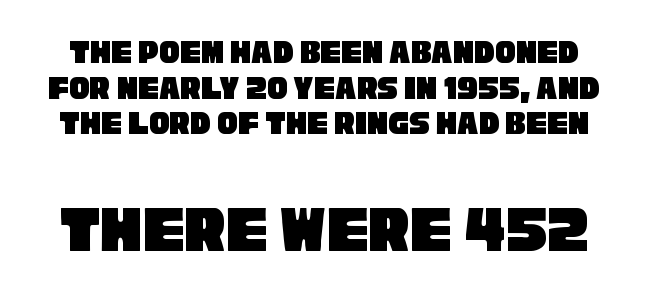
Q: Is the typeface a serif or a sans-serif typeface? A: Sans-serif.
Q: Is the text underlined? A: No.
Q: Is the spacing between letters normal or unusually wide? A: Normal.
Q: Is the spacing between lines tight, normal or loose? A: Tight.
Q: Which block of text is set in a larger size, the first (top) or the second (bottom)? A: The second (bottom) one.
Q: Width (condensed, normal, or wide)? A: Condensed.
Q: Stroke contrast? A: Low.
Q: x-height? A: Large.
Q: Monospaced? A: No.
